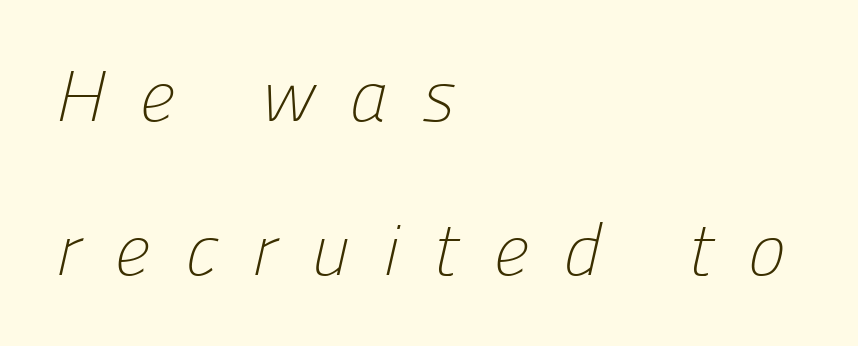
{"serif": "no", "bold": "no", "weight": "light", "width": "normal", "stroke_contrast": "low", "x_height": "medium", "monospaced": "no", "underline": "no", "align": "left", "line_spacing": "loose", "line_spacing_ratio": 2.14, "letter_spacing": "wide", "letter_spacing_em": 0.47, "glyph_px": 72}
